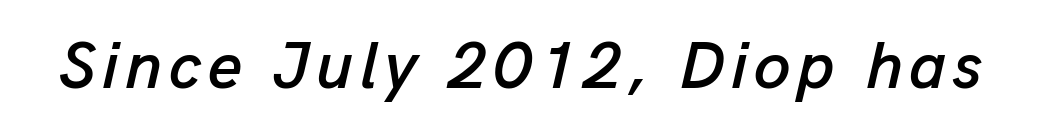
Looks like regular typesetting: each glyph gets only the width it needs. Emphasis-style slanted type is in use. This rendering features lettering with no underline.
